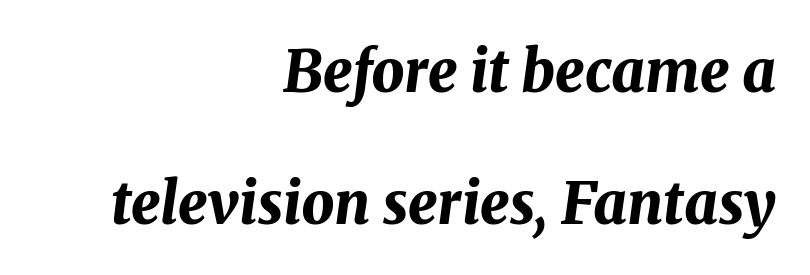
The image shows 58 px bold type, italic (leaning right); set right-aligned, loose line spacing (2.28x), normal letter spacing, not underlined; medium stroke contrast and a medium x-height.
